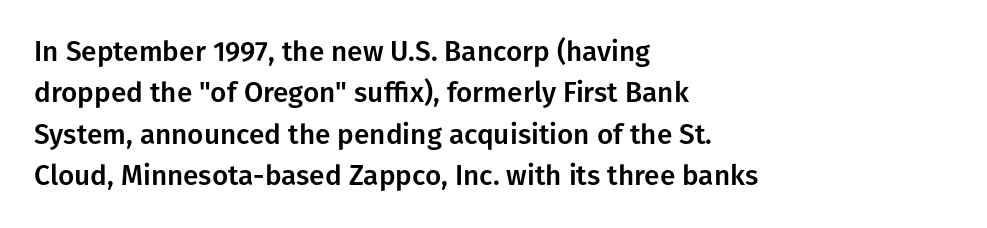
The image shows 28 px sans-serif type, upright; set left-aligned, normal line spacing (1.48x), normal letter spacing, not underlined; low stroke contrast and a medium x-height.
